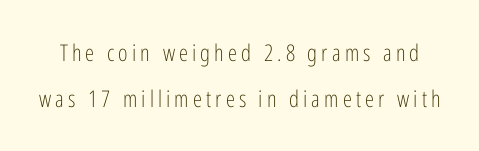
Leading: increased. This is not heavy type; no bold has been used. Tall strokes in this sample are plumb rather than angled. The strip under each line holds only bare page.
